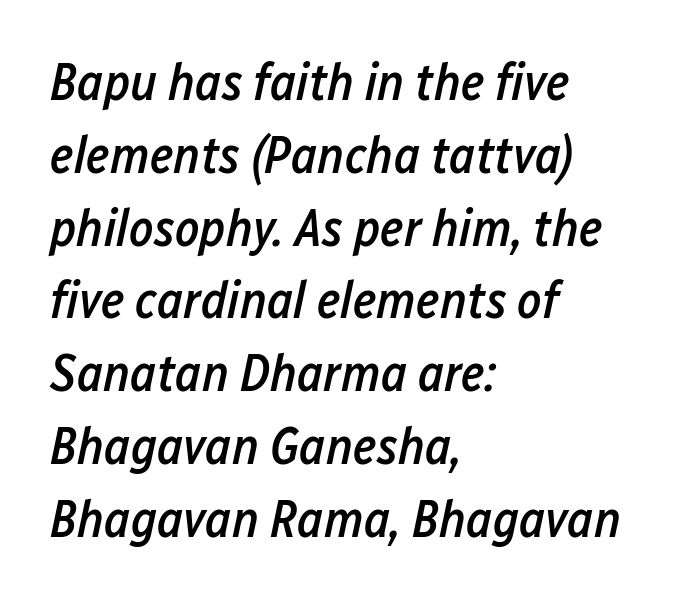
The image shows 52 px semibold, condensed type, italic (leaning right); set left-aligned, normal line spacing (1.4x), normal letter spacing, not underlined; low stroke contrast and a medium x-height.
